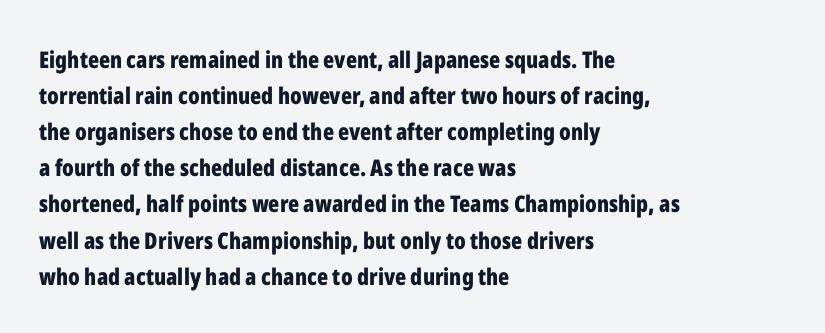
{"italic": "no", "bold": "yes", "underline": "no", "align": "left", "line_spacing": "normal", "line_spacing_ratio": 1.57, "letter_spacing": "normal", "letter_spacing_em": 0.0, "glyph_px": 23}
